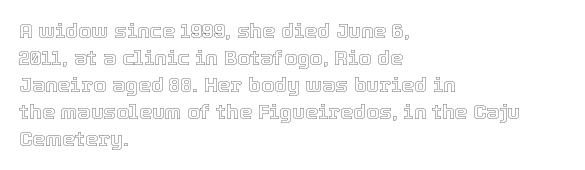
The image shows 21 px text type, upright; set left-aligned, normal line spacing (1.28x), normal letter spacing, not underlined.
